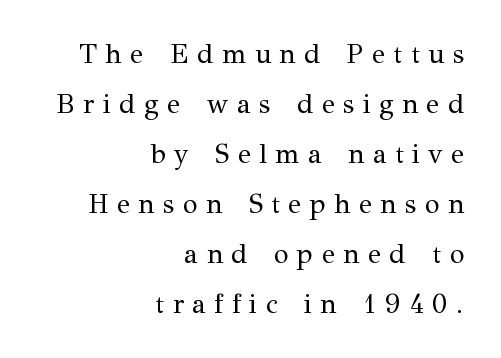
Q: Is the text bold? A: No.
Q: Is the text italic (slanted)? A: No, it is upright.
Q: Is the text underlined? A: No.
Q: How is the paragraph aligned? A: Right-aligned.
Q: Is the spacing between letters normal or unusually wide? A: Unusually wide.
